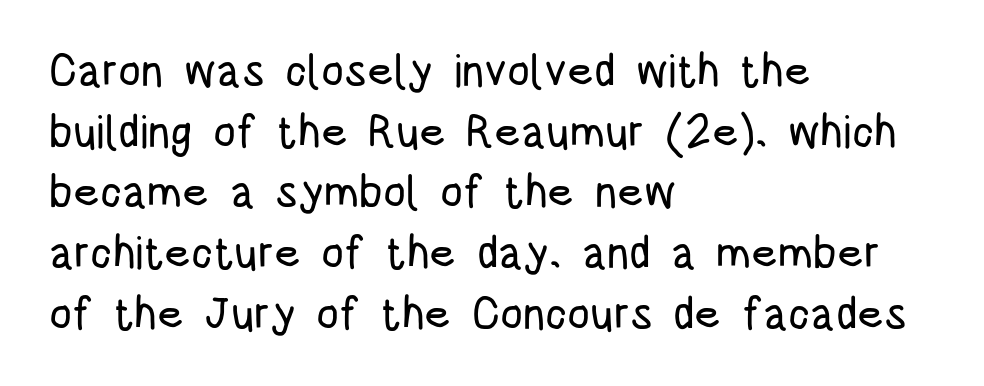
The image shows 45 px condensed sans-serif type, upright; set left-aligned, normal line spacing (1.35x), normal letter spacing, not underlined; low stroke contrast and a large x-height.
